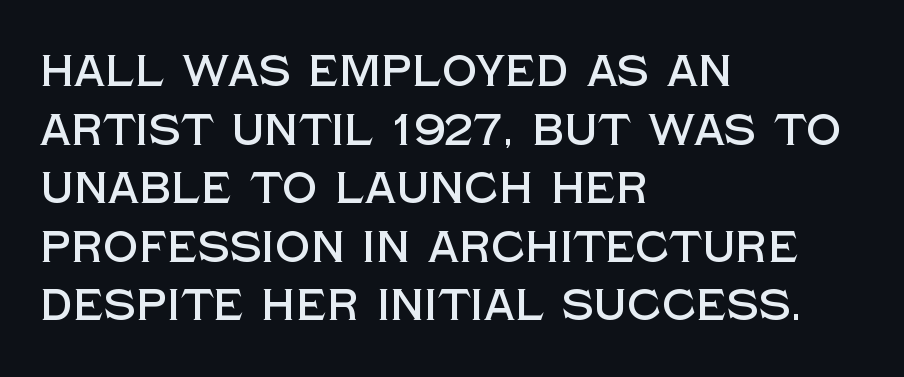
The image shows 44 px sans-serif type, upright; set left-aligned, normal line spacing (1.33x), normal letter spacing, not underlined; a large x-height.
